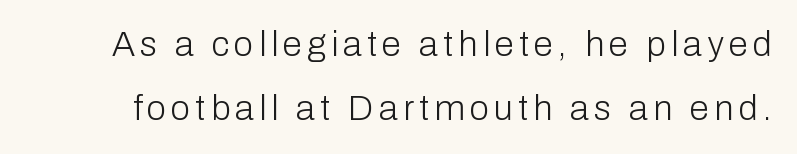
Q: Is the text bold? A: No.
Q: Is the text italic (slanted)? A: No, it is upright.
Q: Is the typeface a serif or a sans-serif typeface? A: Sans-serif.
Q: Is the text underlined? A: No.
Q: Width (condensed, normal, or wide)? A: Normal.
Q: Stroke contrast? A: Low.
Q: x-height? A: Medium.
Q: Monospaced? A: No.
